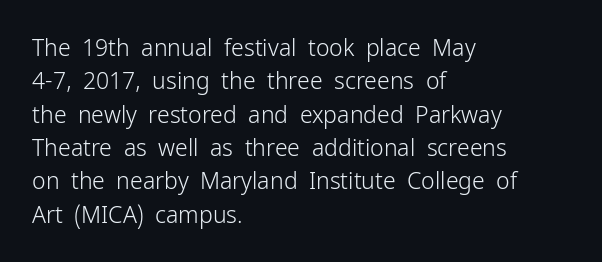
The image shows 23 px text type, upright; set left-aligned, normal line spacing (1.45x), normal letter spacing, not underlined.
